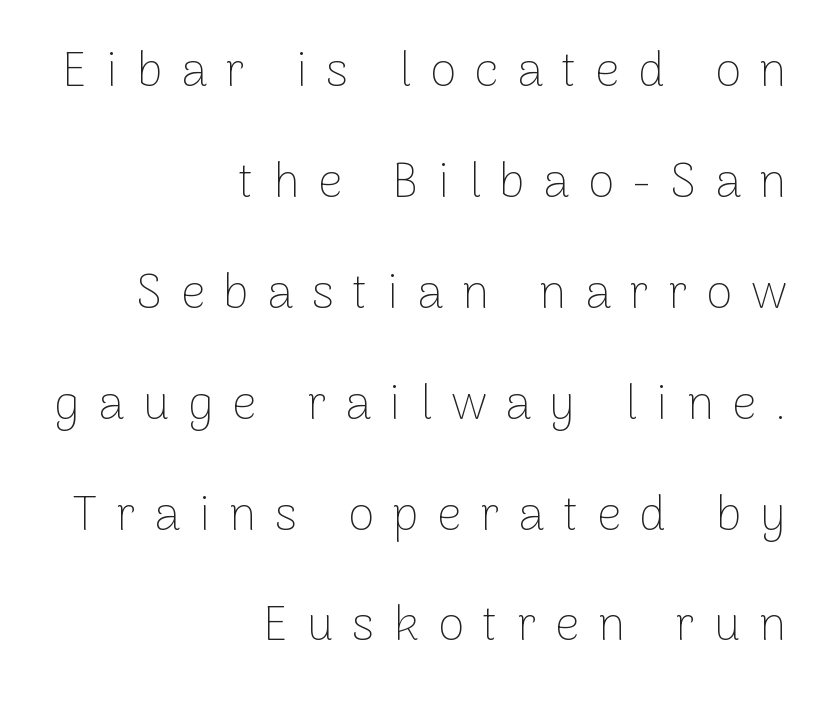
The image shows 48 px thin sans-serif type, upright; set right-aligned, loose line spacing (2.31x), unusually wide letter spacing (+0.39 em), not underlined; low stroke contrast and a medium x-height.
